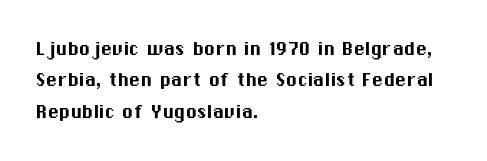
The passage shown is not underscored anywhere. The line texture is even and compact thanks to regular tracking. Nope, not italic — everything's standing straight. Each line starts at the same left margin while the right side varies. Notice how descenders clear the ascenders below comfortably — that's standard leading.
